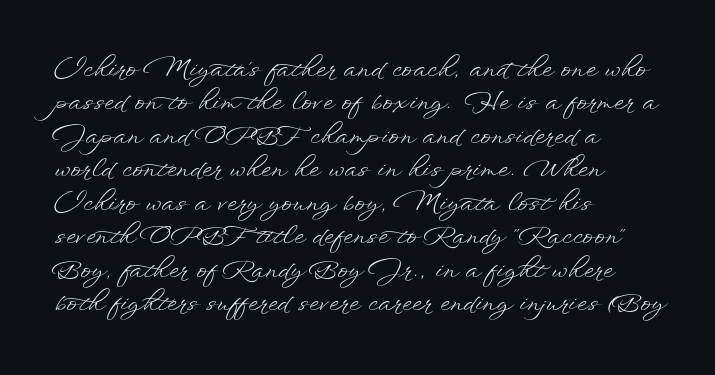
{"bold": "no", "underline": "no", "align": "left", "line_spacing": "normal", "line_spacing_ratio": 1.34, "letter_spacing": "normal", "letter_spacing_em": 0.0, "glyph_px": 25}
